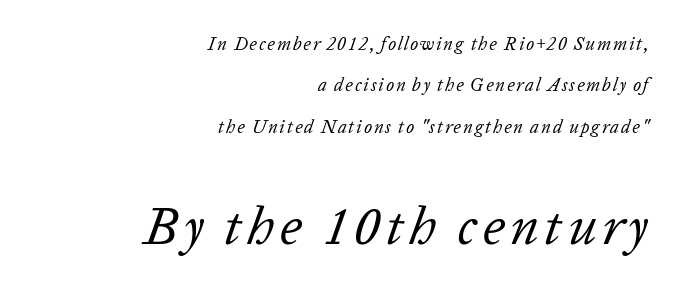
{"italic": "yes", "lean": "right", "slant_degrees": 20, "bold": "no", "weight": "regular", "width": "normal", "stroke_contrast": "low", "x_height": "medium", "monospaced": "no", "underline": "no", "align": "right", "line_spacing": "loose", "line_spacing_ratio": 2.3, "larger_block": "second", "size_ratio": 2.94, "glyph_px": 53}
